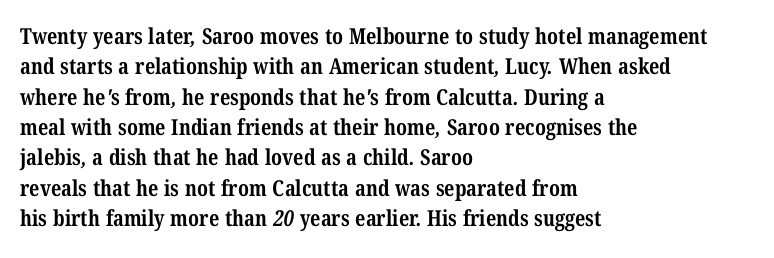
{"bold": "yes", "underline": "no", "align": "left", "line_spacing": "normal", "line_spacing_ratio": 1.38, "letter_spacing": "normal", "letter_spacing_em": 0.0, "glyph_px": 22}
